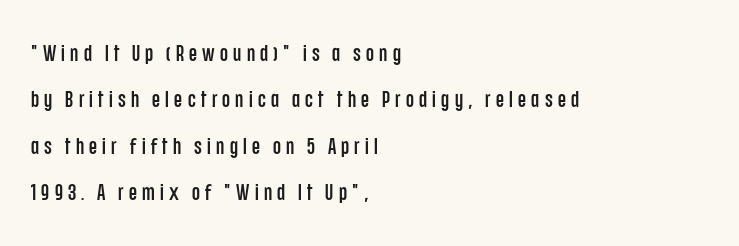
Q: Is the text italic (slanted)? A: No, it is upright.
Q: Is the text underlined? A: No.
Q: How is the paragraph aligned? A: Left-aligned.
Q: Is the spacing between letters normal or unusually wide? A: Unusually wide.
Q: Is the spacing between lines tight, normal or loose? A: Loose.
